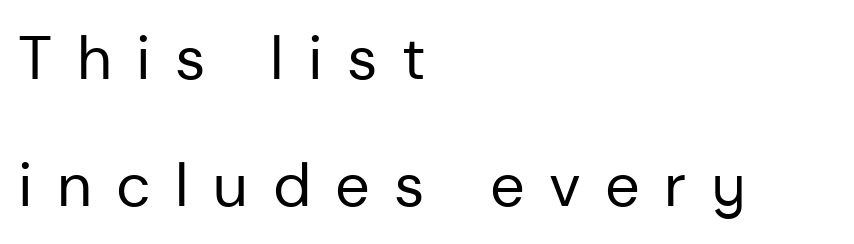
The characters are drawn with everyday or finer stroke widths. Inter-character spacing is expanded well beyond the font's built-in metrics. The rendering uses a large line-height, opening up the rows. Do the characters align in a grid? No, the font is proportional. A sans-serif font was chosen for this passage.
